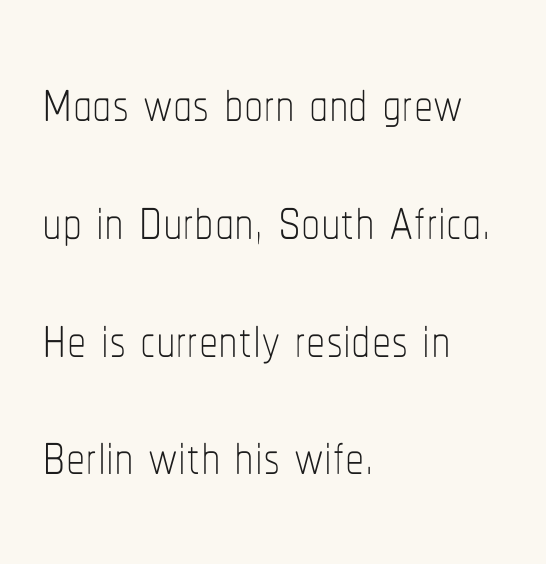
Is there much room between lines? A standard amount, neither cramped nor airy. Spacing verdict: proportional, widths tailored to each character. Style check: upright. Anything drawn beneath the words? Only blank space. Vertical stems look standard width or narrower in stroke. If you drew a ruler down the left edge, every line would touch it.
